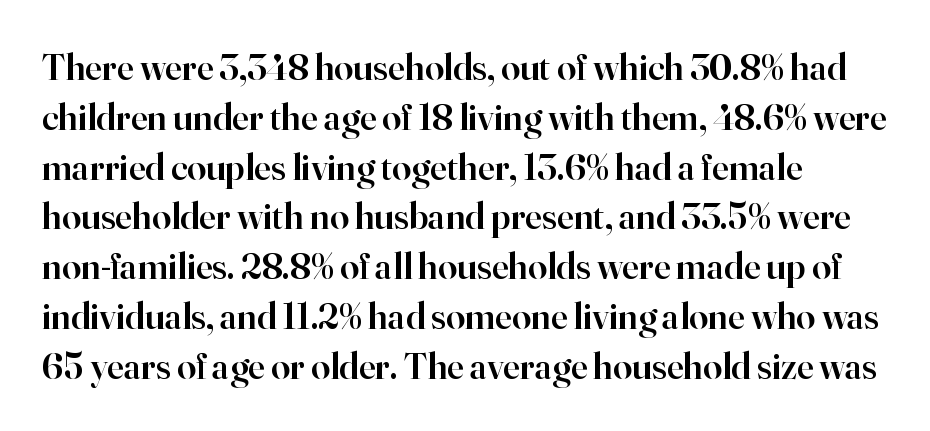
Spacing verdict: proportional, widths tailored to each character. Vertically, the passage feels balanced, rows spaced as you'd expect. The rendering keeps characters at their native spacing. Set as a demibold, roughly 600 on the weight scale. Serifs: yes, visible at the terminals of the letterforms. Designer's note — italics off, roman on.
